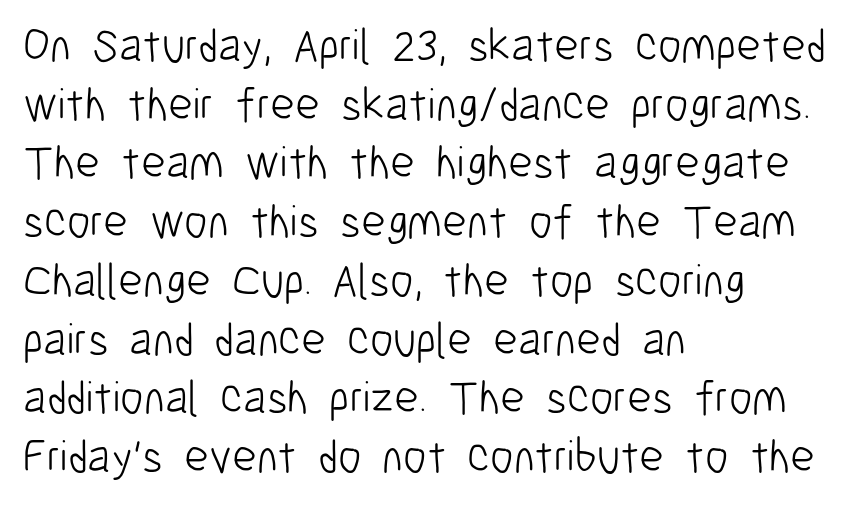
The image shows 47 px light, condensed sans-serif type, upright; set left-aligned, normal line spacing (1.25x), normal letter spacing, not underlined; low stroke contrast and a medium x-height.
